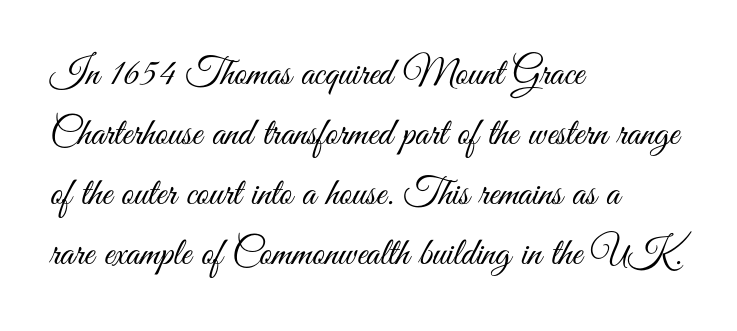
Q: Is the text bold? A: No.
Q: Is the text italic (slanted)? A: Yes.
Q: Is the typeface a serif or a sans-serif typeface? A: Sans-serif.
Q: Is the text underlined? A: No.
Q: How is the paragraph aligned? A: Left-aligned.
Q: Is the spacing between letters normal or unusually wide? A: Normal.
Q: Is the spacing between lines tight, normal or loose? A: Normal.
Q: Width (condensed, normal, or wide)? A: Condensed.
Q: Stroke contrast? A: Medium.
Q: x-height? A: Small.
Q: Monospaced? A: No.
